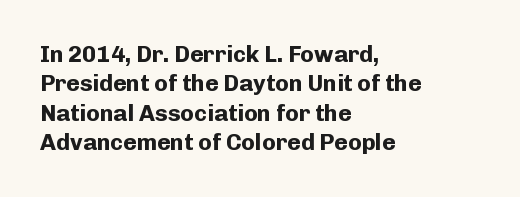
{"italic": "no", "bold": "yes", "underline": "no", "align": "left", "line_spacing": "normal", "line_spacing_ratio": 1.28, "letter_spacing": "normal", "letter_spacing_em": 0.0, "glyph_px": 23}
